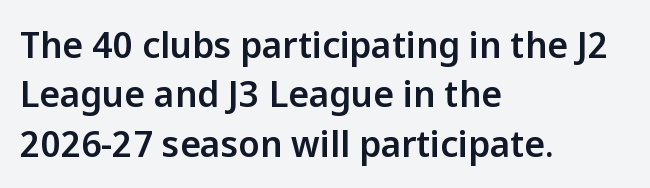
{"serif": "no", "italic": "no", "width": "normal", "stroke_contrast": "low", "x_height": "medium", "monospaced": "no", "underline": "no", "align": "left", "line_spacing": "normal", "line_spacing_ratio": 1.41, "letter_spacing": "normal", "letter_spacing_em": 0.0, "glyph_px": 35}
